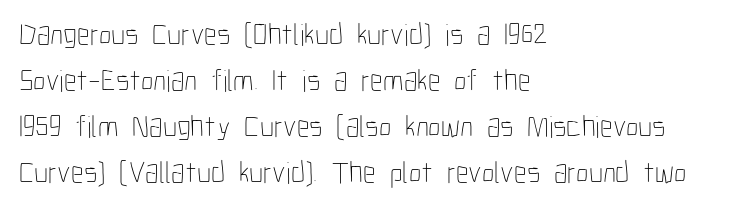
The image shows 31 px thin, condensed type, upright; set left-aligned, normal line spacing (1.48x), normal letter spacing, not underlined; low stroke contrast and a medium x-height.
